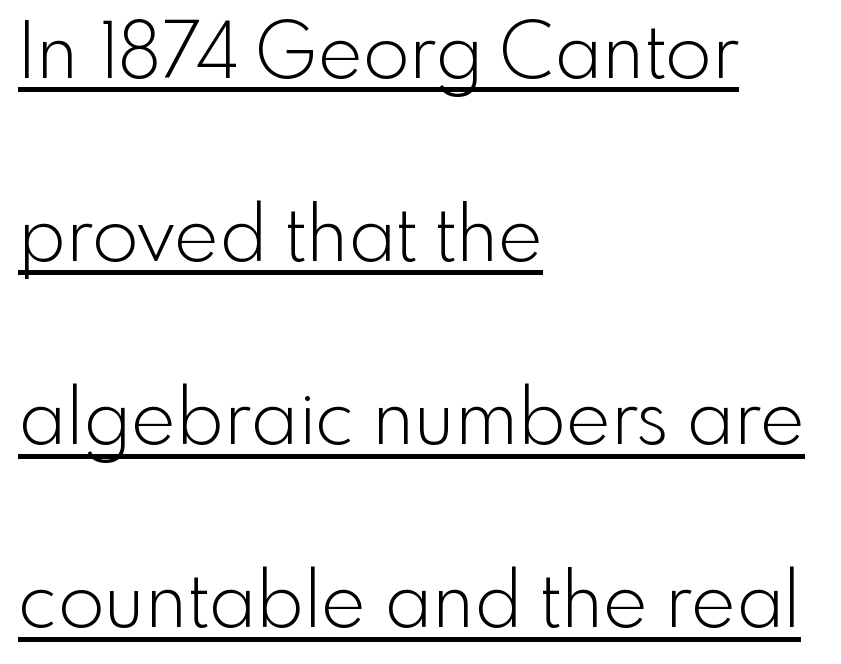
The image shows 76 px light sans-serif type, upright; set left-aligned, loose line spacing (2.41x), normal letter spacing, underlined; a small x-height.
